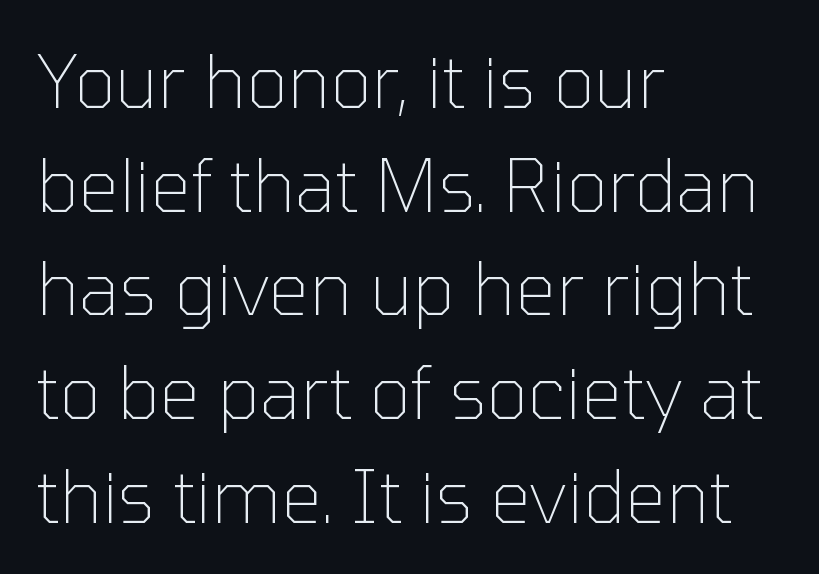
Q: Is the text bold? A: No.
Q: Is the text italic (slanted)? A: No, it is upright.
Q: Is the typeface a serif or a sans-serif typeface? A: Sans-serif.
Q: Is the text underlined? A: No.
Q: How is the paragraph aligned? A: Left-aligned.
Q: Is the spacing between letters normal or unusually wide? A: Normal.
Q: Is the spacing between lines tight, normal or loose? A: Normal.
Q: Width (condensed, normal, or wide)? A: Normal.
Q: Stroke contrast? A: Low.
Q: x-height? A: Medium.
Q: Monospaced? A: No.
